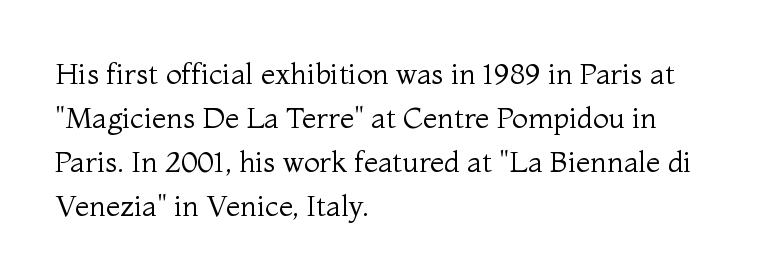
{"serif": "yes", "italic": "no", "bold": "no", "weight": "regular", "width": "normal", "stroke_contrast": "medium", "x_height": "medium", "monospaced": "no", "underline": "no", "align": "left", "line_spacing": "normal", "line_spacing_ratio": 1.52, "letter_spacing": "normal", "letter_spacing_em": 0.0, "glyph_px": 29}
